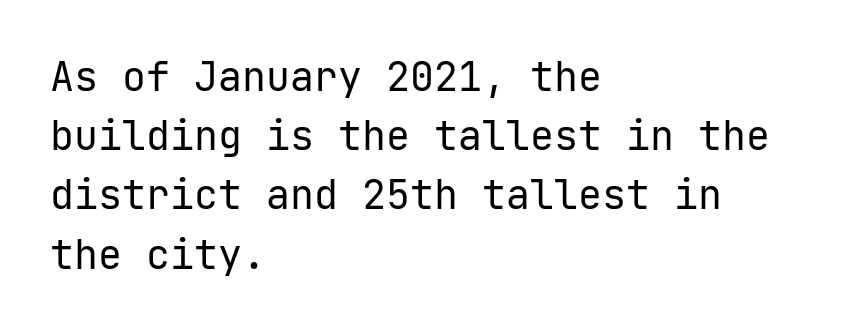
Q: Is the text bold? A: No.
Q: Is the text italic (slanted)? A: No, it is upright.
Q: Is the typeface a serif or a sans-serif typeface? A: Sans-serif.
Q: Is the text underlined? A: No.
Q: How is the paragraph aligned? A: Left-aligned.
Q: Is the spacing between letters normal or unusually wide? A: Normal.
Q: Is the spacing between lines tight, normal or loose? A: Normal.
Q: Width (condensed, normal, or wide)? A: Normal.
Q: Stroke contrast? A: Low.
Q: x-height? A: Medium.
